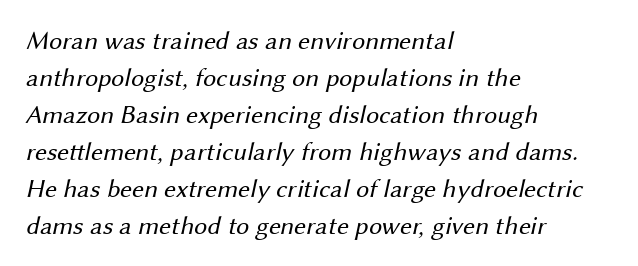
{"bold": "no", "underline": "no", "align": "left", "line_spacing": "normal", "line_spacing_ratio": 1.42, "letter_spacing": "normal", "letter_spacing_em": 0.0, "glyph_px": 26}
